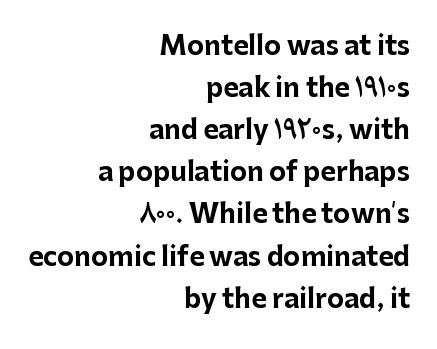
How are the letters spaced? Ordinarily, with no added tracking. Reading down the block, your eye finds every line finishing at a fixed right position. Do the letters lean? They stand straight. Quick note: interline space is typical. Underline: absent. Notice how thick the strokes are: this is what a full bold looks like.
